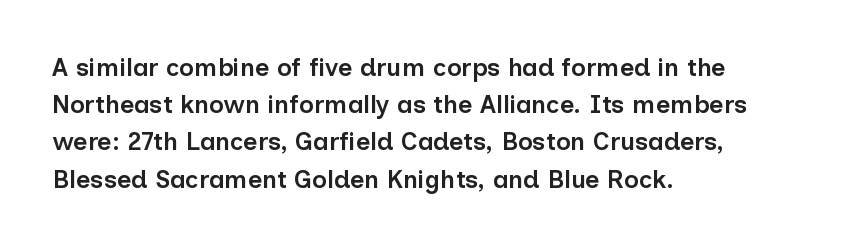
Q: Is the text bold? A: Semi-bold.
Q: Is the text italic (slanted)? A: No, it is upright.
Q: Is the text underlined? A: No.
Q: How is the paragraph aligned? A: Left-aligned.
Q: Is the spacing between letters normal or unusually wide? A: Normal.
Q: Is the spacing between lines tight, normal or loose? A: Normal.
